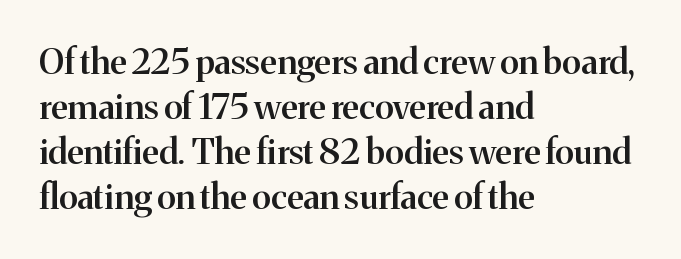
{"serif": "yes", "italic": "no", "bold": "semi", "weight": "semibold", "width": "normal", "stroke_contrast": "medium", "x_height": "medium", "monospaced": "no", "underline": "no", "align": "left", "line_spacing": "normal", "line_spacing_ratio": 1.29, "letter_spacing": "normal", "letter_spacing_em": 0.0, "glyph_px": 35}
